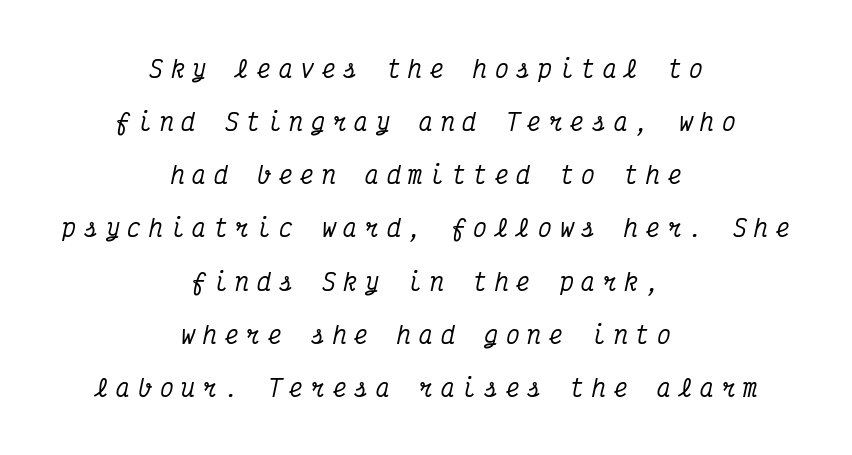
The image shows 23 px text type, italic (leaning right); set centered, loose line spacing (2.31x), unusually wide letter spacing (+0.34 em), not underlined.
